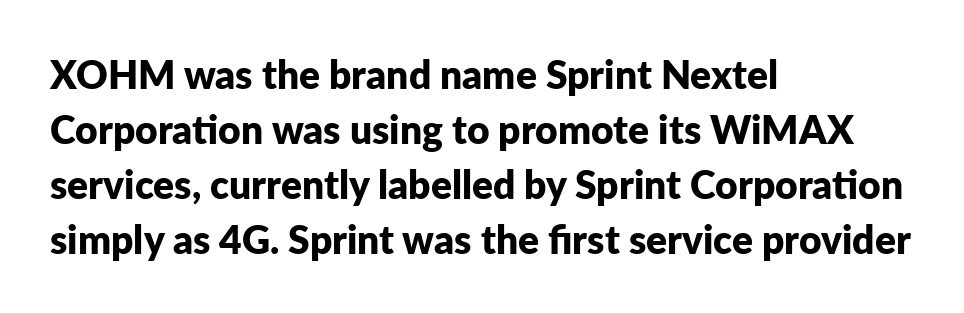
Style check: upright. Descenders hang freely into open space. One glance says typical: line gaps are just what's usual. This sample is left-justified, so line endings fall wherever the words run out. Does the type have serifs? No, each stem ends abruptly. Heavy-handed strokes throughout: this text is bold.
